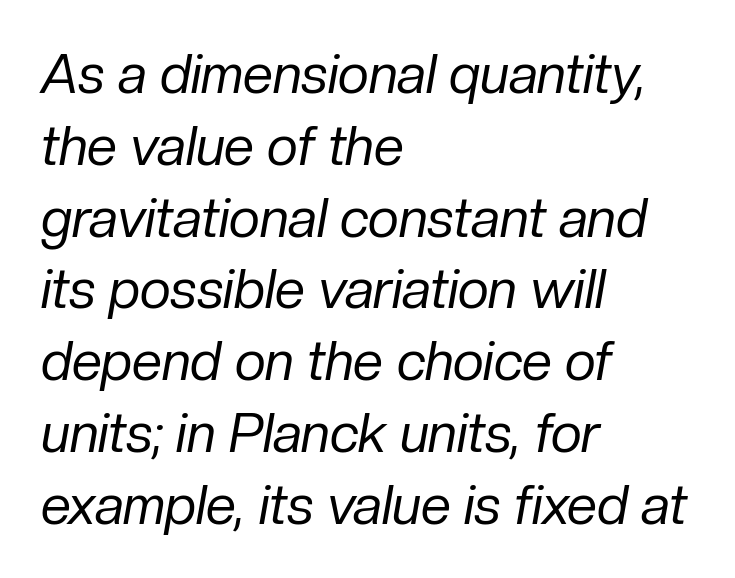
The image shows 54 px regular-weight type, italic (leaning right); set left-aligned, normal line spacing (1.33x), normal letter spacing, not underlined; low stroke contrast and a medium x-height.
